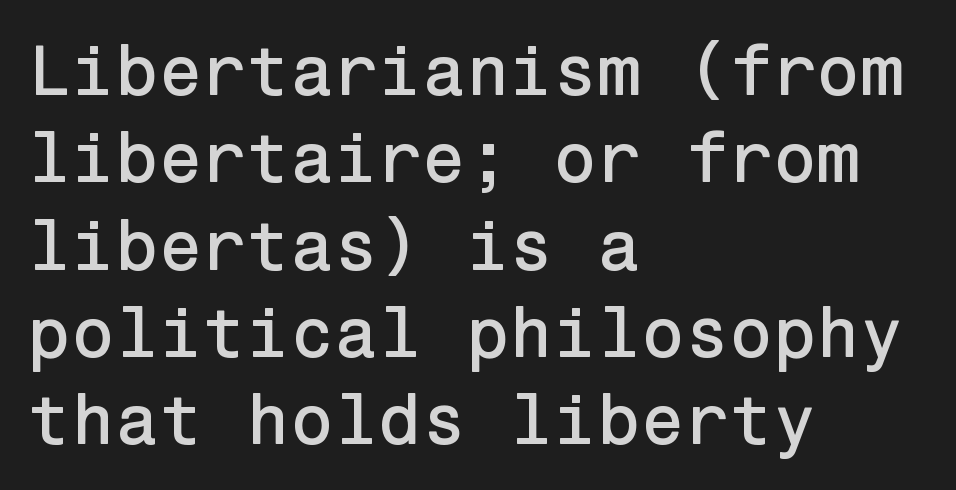
Is the letter spacing exaggerated? No — it looks like the ordinary default. Rule under the text: the space is simply empty. The axis of the letterforms is exactly vertical. Reading down the block, your eye returns to a fixed left position each line. Observe the absence of serifs on each vertical stroke in this sample.
